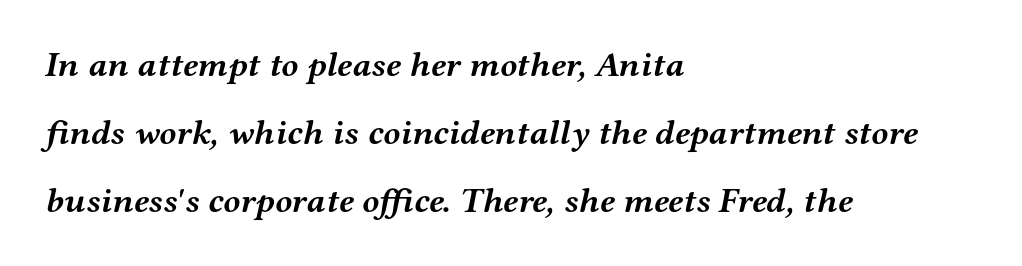
Decoration check: the copy has no underline. Characters follow at the spacing the type designer built in. The face used here is seriffed, in the tradition of book romans. If you drew a ruler down the left edge, every line would touch it.
